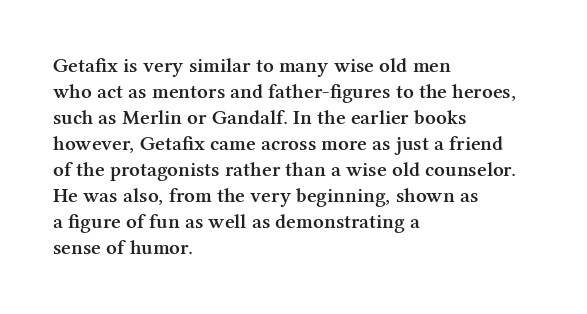
Q: Is the text bold? A: Semi-bold.
Q: Is the text italic (slanted)? A: No, it is upright.
Q: Is the text underlined? A: No.
Q: How is the paragraph aligned? A: Left-aligned.
Q: Is the spacing between letters normal or unusually wide? A: Normal.
